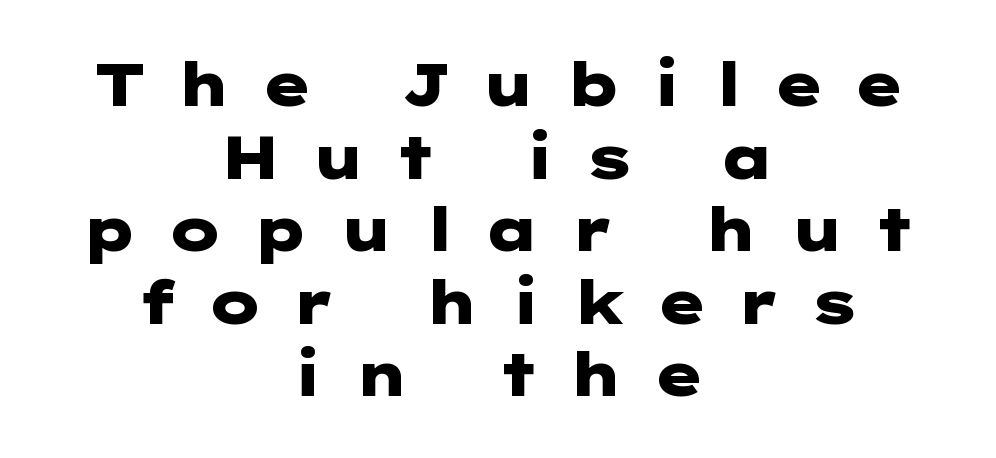
The image shows 60 px heavy, wide sans-serif type, upright; set centered, line spacing 1.21x, unusually wide letter spacing (+0.46 em), not underlined; low stroke contrast and a medium x-height.
